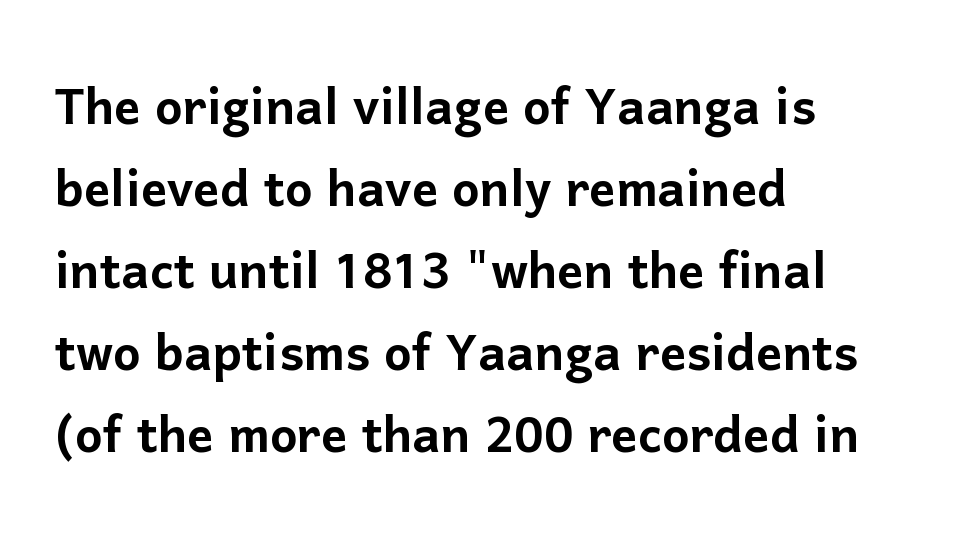
Q: Is the text italic (slanted)? A: No, it is upright.
Q: Is the typeface a serif or a sans-serif typeface? A: Sans-serif.
Q: Is the text underlined? A: No.
Q: How is the paragraph aligned? A: Left-aligned.
Q: Is the spacing between letters normal or unusually wide? A: Normal.
Q: Is the spacing between lines tight, normal or loose? A: Normal.
Q: Width (condensed, normal, or wide)? A: Normal.
Q: Stroke contrast? A: Low.
Q: x-height? A: Medium.
Q: Monospaced? A: No.
